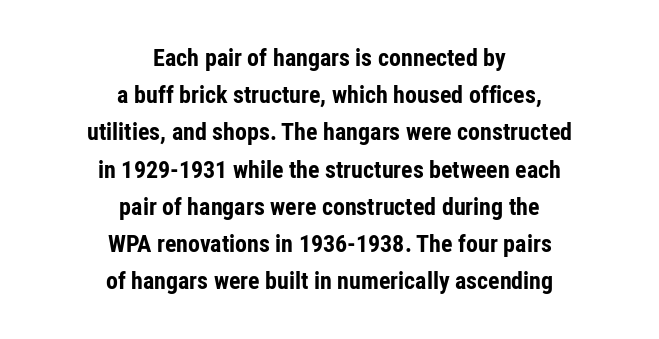
The image shows 24 px bold type, upright; set centered, normal line spacing (1.55x), normal letter spacing, not underlined.
